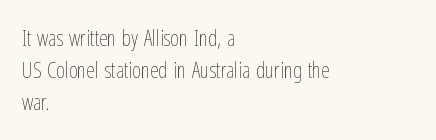
Q: Is the text bold? A: No.
Q: Is the text italic (slanted)? A: No, it is upright.
Q: Is the text underlined? A: No.
Q: How is the paragraph aligned? A: Left-aligned.
Q: Is the spacing between letters normal or unusually wide? A: Normal.
Q: Is the spacing between lines tight, normal or loose? A: Normal.
